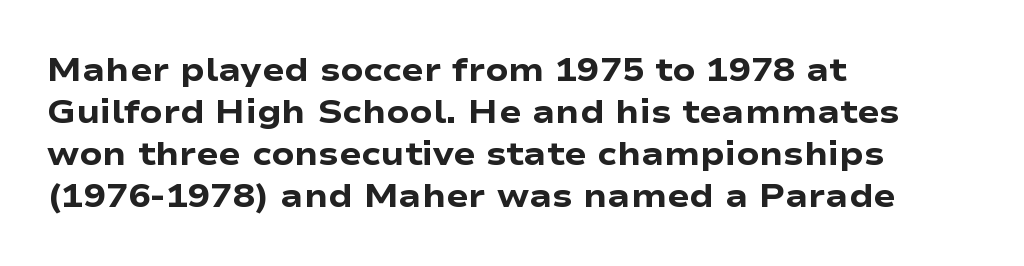
The letters advance in unequal steps, a hallmark of proportional type. The gaps between neighbouring characters are ordinary and unremarkable. Type without underlining. Normally led — the rows are evenly, conventionally spaced. Typographically, this falls in the sans-serif category.
